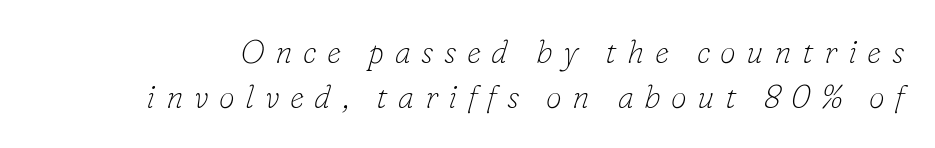
{"serif": "yes", "italic": "yes", "lean": "right", "slant_degrees": 16, "bold": "no", "weight": "thin", "width": "normal", "stroke_contrast": "low", "x_height": "small", "monospaced": "no", "underline": "no", "line_spacing": "normal", "line_spacing_ratio": 1.4, "letter_spacing": "wide", "letter_spacing_em": 0.33, "glyph_px": 32}
